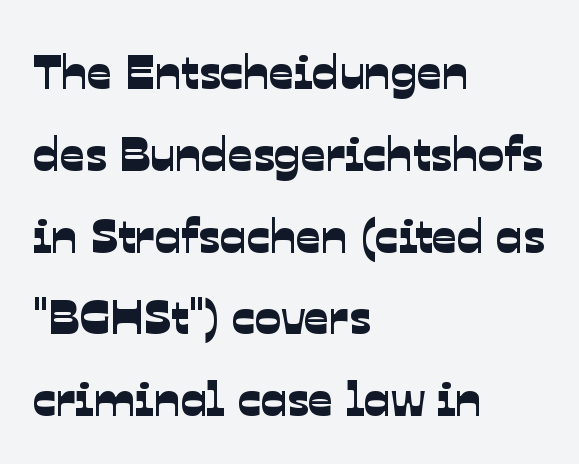
Each letter keeps its own natural width here, so spacing adapts to shape. Classification — sans serif. The gaps between neighbouring characters are ordinary and unremarkable. Visually the block forms a straight wall on the left and a jagged coastline on the right. Decoration check: the copy has no underline.
